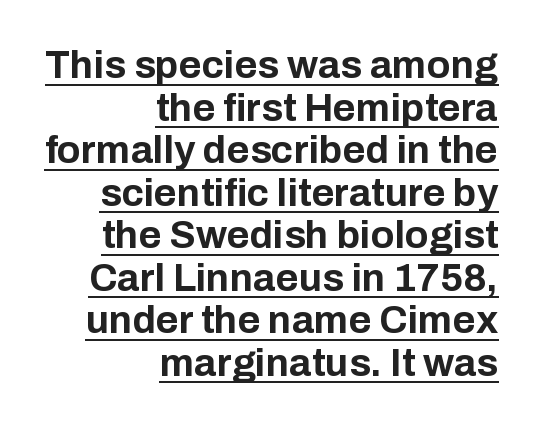
Q: Is the text bold? A: Yes.
Q: Is the text italic (slanted)? A: No, it is upright.
Q: Is the typeface a serif or a sans-serif typeface? A: Sans-serif.
Q: Is the text underlined? A: Yes.
Q: How is the paragraph aligned? A: Right-aligned.
Q: Is the spacing between letters normal or unusually wide? A: Normal.
Q: Is the spacing between lines tight, normal or loose? A: Tight.
Q: Width (condensed, normal, or wide)? A: Normal.
Q: Stroke contrast? A: Low.
Q: x-height? A: Medium.
Q: Monospaced? A: No.
